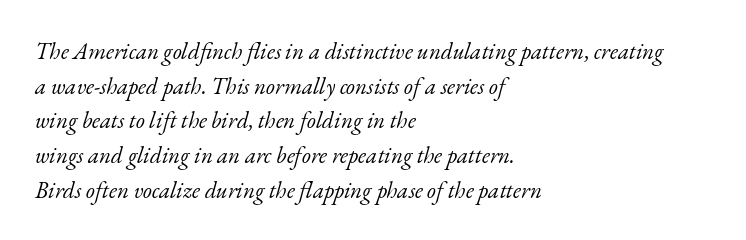
{"italic": "yes", "lean": "right", "slant_degrees": 17, "bold": "no", "underline": "no", "align": "left", "line_spacing": "normal", "line_spacing_ratio": 1.51, "letter_spacing": "normal", "letter_spacing_em": 0.0, "glyph_px": 23}
